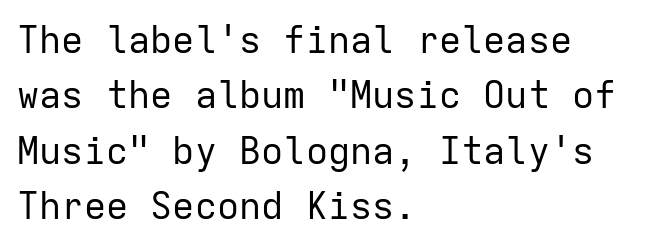
The image shows 37 px regular-weight sans-serif type, upright, monospaced; set left-aligned, normal line spacing (1.5x), normal letter spacing, not underlined; low stroke contrast and a medium x-height.
